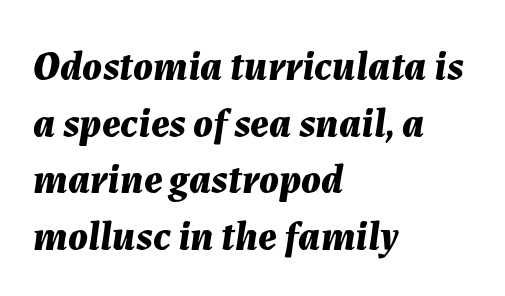
Rows of type keep a routine distance in the vertical direction. Underlining? Definitely not there. The sample has been set heavy, in full bold. Caption: multi-line text, flush left, ragged right. The rendering uses natural spacing where letterforms have individual widths.
